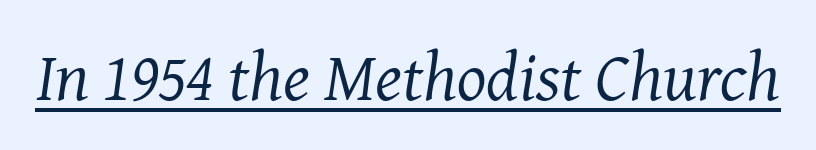
Q: Is the text bold? A: No.
Q: Is the text italic (slanted)? A: Yes, it leans right by about 8 degrees.
Q: Is the typeface a serif or a sans-serif typeface? A: Serif.
Q: Is the text underlined? A: Yes.
Q: Is the spacing between letters normal or unusually wide? A: Normal.
Q: Width (condensed, normal, or wide)? A: Normal.
Q: Stroke contrast? A: Medium.
Q: x-height? A: Medium.
Q: Monospaced? A: No.
